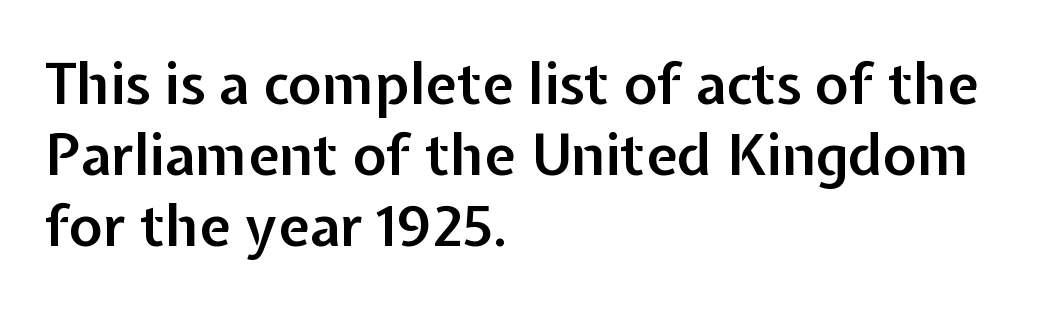
The letters stand upright; this is a roman face. Decoration check: the copy has no underline. Stems and bowls a touch heavier than normal — semibold. A typesetter would label this face a sans. These lines are set flush left with a ragged right edge.
